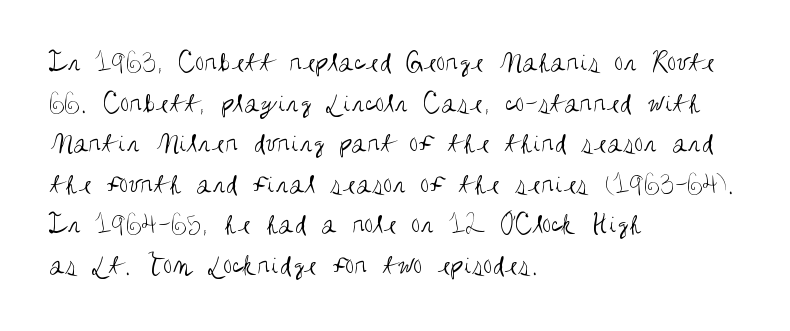
Q: Is the text bold? A: No.
Q: Is the typeface a serif or a sans-serif typeface? A: Sans-serif.
Q: Is the text underlined? A: No.
Q: How is the paragraph aligned? A: Left-aligned.
Q: Is the spacing between letters normal or unusually wide? A: Normal.
Q: Is the spacing between lines tight, normal or loose? A: Normal.
Q: Width (condensed, normal, or wide)? A: Condensed.
Q: Stroke contrast? A: Medium.
Q: x-height? A: Large.
Q: Monospaced? A: No.
